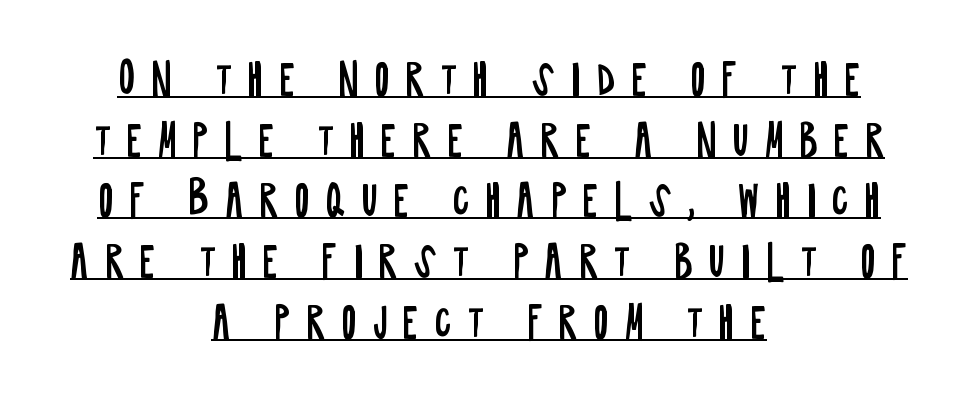
Q: Is the text bold? A: No.
Q: Is the text italic (slanted)? A: No, it is upright.
Q: Is the typeface a serif or a sans-serif typeface? A: Sans-serif.
Q: Is the text underlined? A: Yes.
Q: How is the paragraph aligned? A: Centered.
Q: Is the spacing between letters normal or unusually wide? A: Unusually wide.
Q: Is the spacing between lines tight, normal or loose? A: Normal.
Q: Width (condensed, normal, or wide)? A: Condensed.
Q: Stroke contrast? A: Low.
Q: x-height? A: Large.
Q: Monospaced? A: No.
